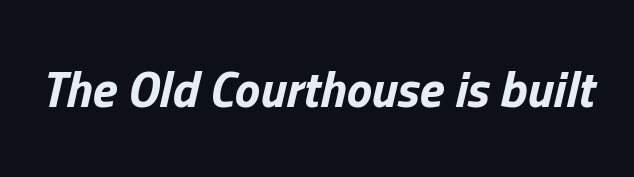
The image shows 51 px bold type, italic (leaning right); set normal letter spacing, not underlined; low stroke contrast and a medium x-height.
